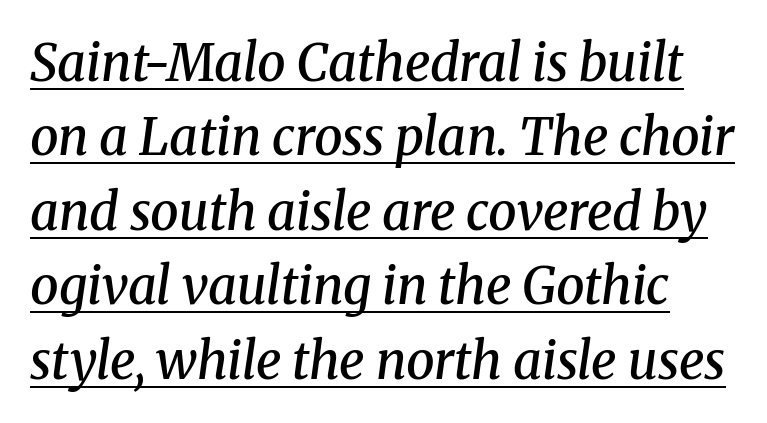
{"serif": "yes", "italic": "yes", "lean": "right", "slant_degrees": 8, "bold": "semi", "weight": "semibold", "width": "normal", "stroke_contrast": "medium", "x_height": "medium", "monospaced": "no", "underline": "yes", "line_spacing": "normal", "line_spacing_ratio": 1.46, "letter_spacing": "normal", "letter_spacing_em": 0.0, "glyph_px": 51}
